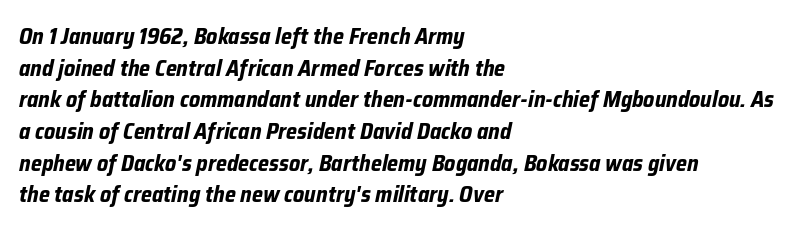
The lines in this sample share a left origin and differ only in where they stop. Students, note that the glyphs here touch the page at normal intervals. If you measured baseline to baseline, you'd find a middling distance. This rendering features lettering with no underline. A full-strength bold gives these letters their thick strokes.
